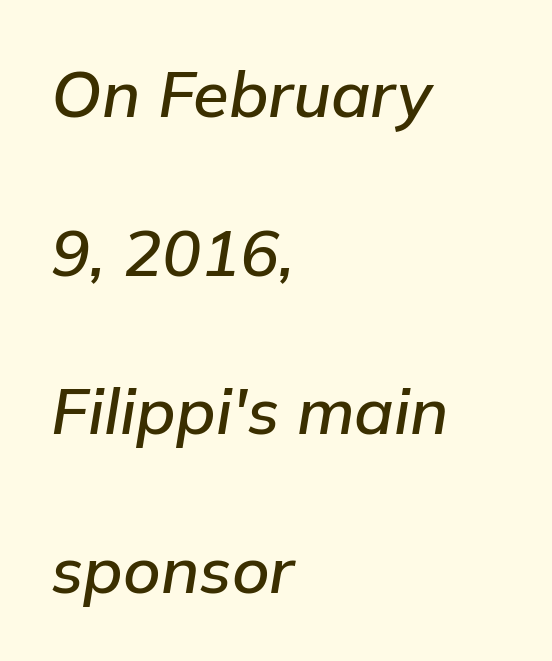
Q: Is the text italic (slanted)? A: Yes, it leans right by about 9 degrees.
Q: Is the text underlined? A: No.
Q: How is the paragraph aligned? A: Left-aligned.
Q: Is the spacing between letters normal or unusually wide? A: Normal.
Q: Is the spacing between lines tight, normal or loose? A: Loose.
Q: Width (condensed, normal, or wide)? A: Normal.
Q: Stroke contrast? A: Low.
Q: x-height? A: Medium.
Q: Monospaced? A: No.
